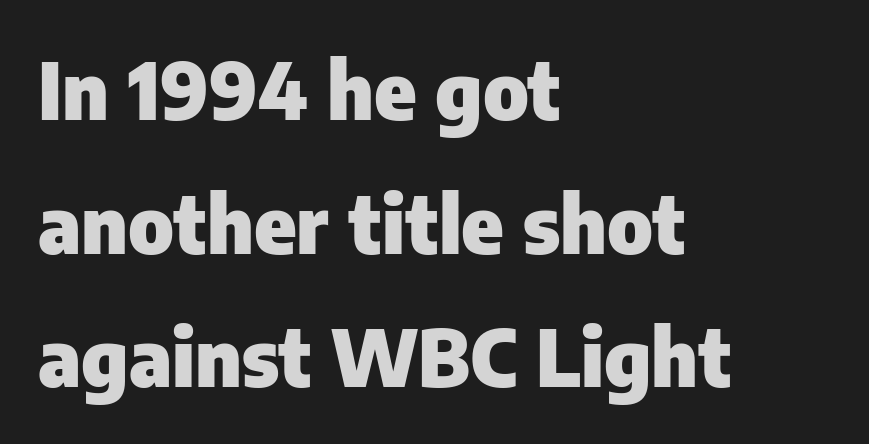
Q: Is the text bold? A: Yes.
Q: Is the text italic (slanted)? A: No, it is upright.
Q: Is the typeface a serif or a sans-serif typeface? A: Sans-serif.
Q: Is the text underlined? A: No.
Q: How is the paragraph aligned? A: Left-aligned.
Q: Is the spacing between letters normal or unusually wide? A: Normal.
Q: Is the spacing between lines tight, normal or loose? A: Normal.
Q: Width (condensed, normal, or wide)? A: Normal.
Q: Stroke contrast? A: Low.
Q: x-height? A: Medium.
Q: Monospaced? A: No.
